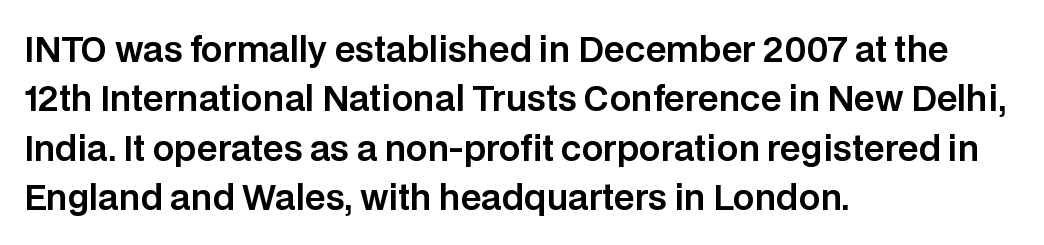
Q: Is the text italic (slanted)? A: No, it is upright.
Q: Is the typeface a serif or a sans-serif typeface? A: Sans-serif.
Q: Is the text underlined? A: No.
Q: How is the paragraph aligned? A: Left-aligned.
Q: Is the spacing between letters normal or unusually wide? A: Normal.
Q: Is the spacing between lines tight, normal or loose? A: Normal.
Q: Width (condensed, normal, or wide)? A: Normal.
Q: Stroke contrast? A: Low.
Q: x-height? A: Large.
Q: Monospaced? A: No.
